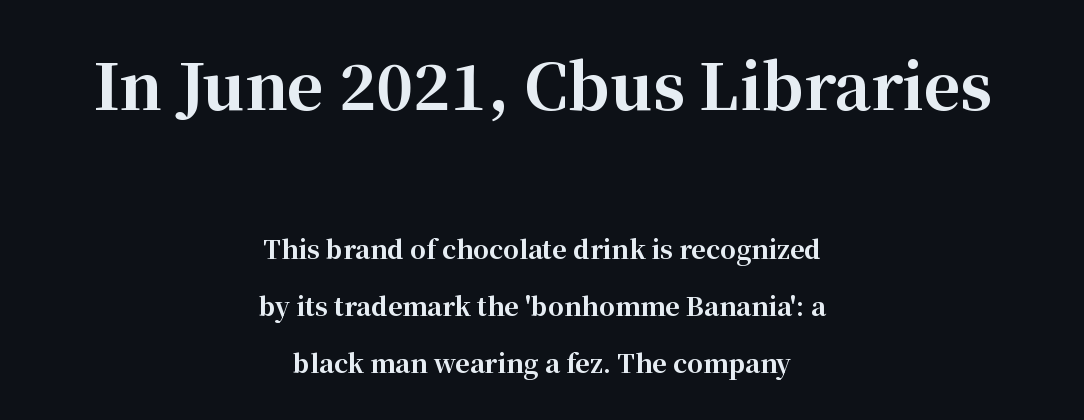
The font family rendered here belongs to the serif group. The font is running at its bold setting. The emphasis by scale lands on block number one, above. These lines keep a tight, regular rhythm from letter to letter.
